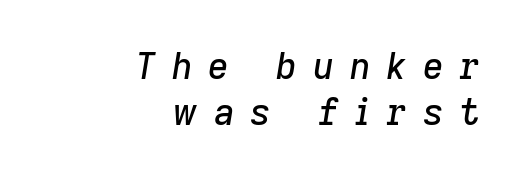
Note the varied advance widths — an 'i' is clearly narrower than an 'm'. In CSS terms this would be text-align: right. The foot of each line stays bare and open. This is oblique type, the kind used for emphasis or titles. Substantial extra tracking has been applied to these lines. This block has exactly the height ordinary leading produces.
